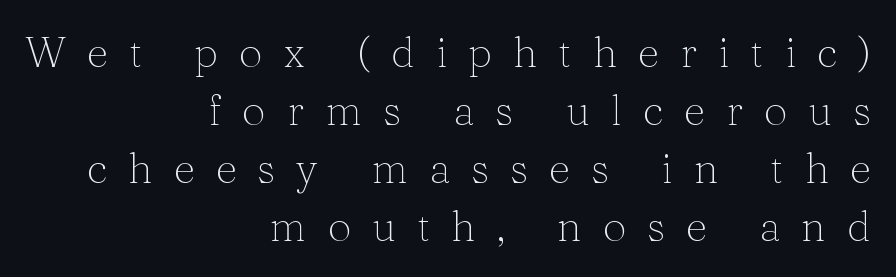
{"serif": "yes", "italic": "no", "bold": "no", "weight": "light", "width": "normal", "stroke_contrast": "medium", "x_height": "medium", "monospaced": "no", "underline": "no", "align": "right", "line_spacing": "normal", "line_spacing_ratio": 1.38, "letter_spacing": "wide", "letter_spacing_em": 0.5, "glyph_px": 42}
